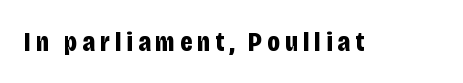
{"serif": "no", "italic": "no", "bold": "yes", "weight": "bold", "width": "condensed", "stroke_contrast": "low", "x_height": "large", "monospaced": "no", "underline": "no", "glyph_px": 28}
